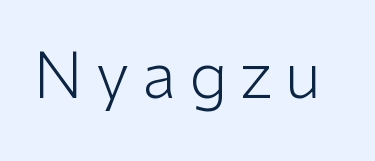
{"serif": "no", "italic": "no", "bold": "no", "weight": "light", "width": "normal", "stroke_contrast": "low", "x_height": "medium", "monospaced": "no", "underline": "no", "letter_spacing": "wide", "letter_spacing_em": 0.2, "glyph_px": 64}
